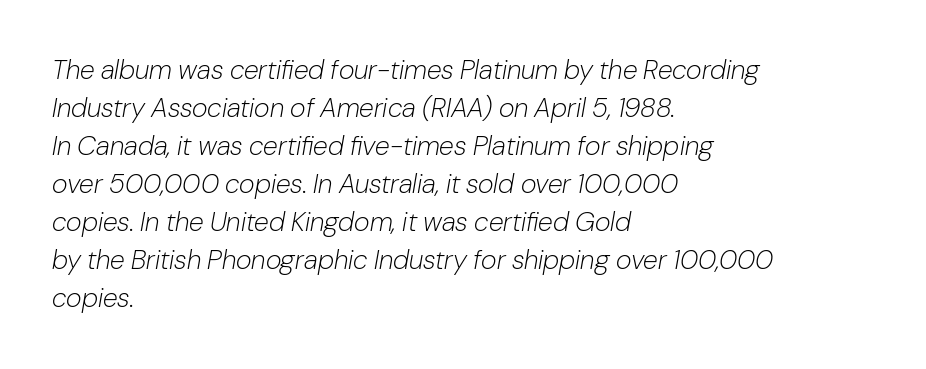
The passage shown is not bold in any degree. Posture: slanted. Regarding leading, the lines here are spaced in the standard way. The passage shown has conventional tracking throughout.
